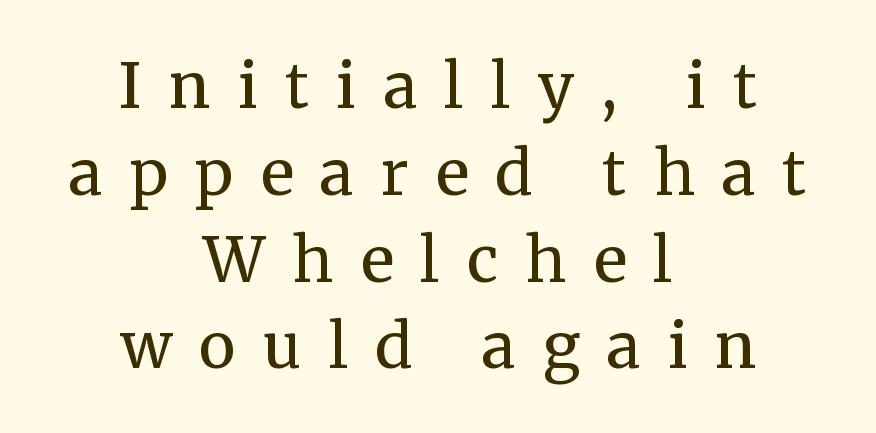
The image shows 62 px regular-weight serif type, upright; set centered, normal line spacing (1.4x), unusually wide letter spacing (+0.44 em), not underlined; medium stroke contrast and a medium x-height.
